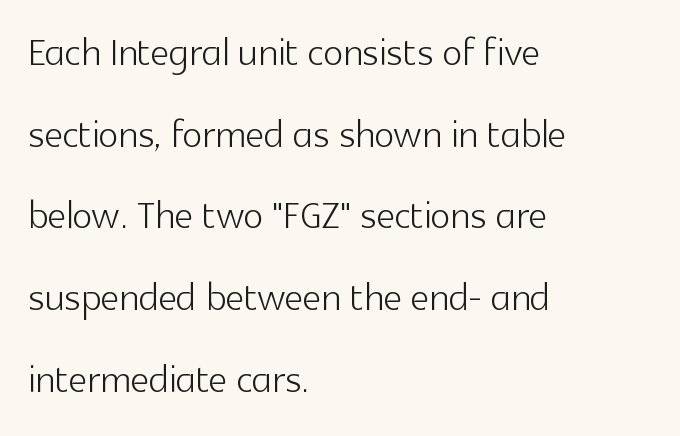
{"serif": "no", "italic": "no", "bold": "no", "weight": "light", "width": "normal", "x_height": "medium", "monospaced": "no", "underline": "no", "align": "left", "line_spacing": "normal", "line_spacing_ratio": 1.57, "letter_spacing": "normal", "letter_spacing_em": 0.0, "glyph_px": 52}
